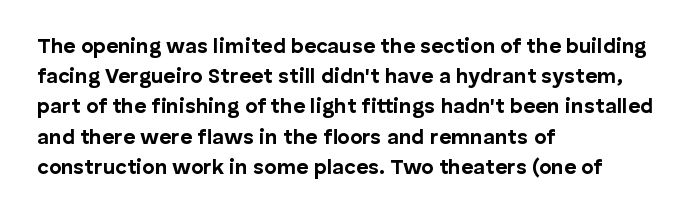
{"italic": "no", "bold": "yes", "underline": "no", "align": "left", "line_spacing": "normal", "line_spacing_ratio": 1.44, "letter_spacing": "normal", "letter_spacing_em": 0.0, "glyph_px": 21}
